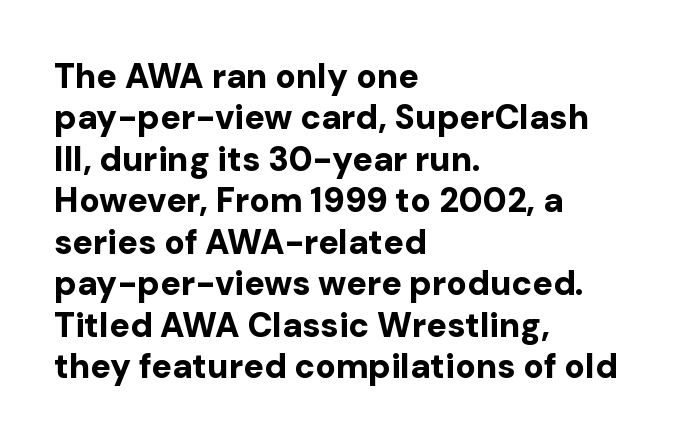
{"serif": "no", "italic": "no", "bold": "yes", "weight": "bold", "width": "normal", "stroke_contrast": "low", "x_height": "medium", "monospaced": "no", "underline": "no", "align": "left", "line_spacing_ratio": 1.22, "letter_spacing": "normal", "letter_spacing_em": 0.0, "glyph_px": 34}
